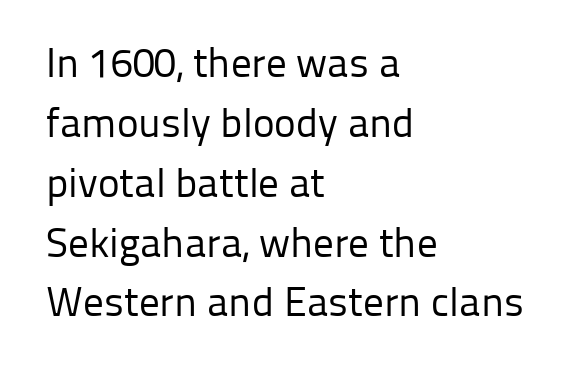
In terms of leading, this rendering sits right in the middle. Every stem runs plumb, perpendicular to the baseline. Underline: absent. The typeface has the unassuming heft of standard copy or less.
